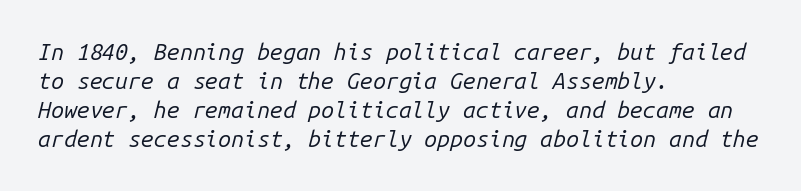
Q: Is the text bold? A: No.
Q: Is the text italic (slanted)? A: Yes, it leans right by about 14 degrees.
Q: Is the text underlined? A: No.
Q: How is the paragraph aligned? A: Left-aligned.
Q: Is the spacing between letters normal or unusually wide? A: Normal.
Q: Is the spacing between lines tight, normal or loose? A: Normal.
